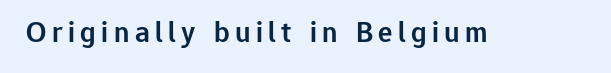
These lines are rendered in a variable-pitch font. Compared with an ordinary text face, these strokes are moderately heavier — a semibold. The type family on display is of the sans-serif kind. Anything drawn beneath the words? Only blank space. These lines were composed using upright roman letters.
